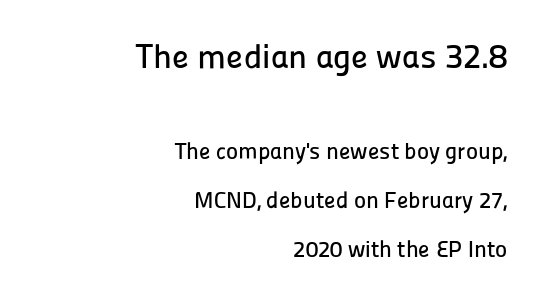
{"serif": "no", "italic": "no", "width": "normal", "stroke_contrast": "low", "x_height": "medium", "monospaced": "no", "underline": "no", "align": "right", "line_spacing": "loose", "line_spacing_ratio": 2.12, "letter_spacing": "normal", "letter_spacing_em": 0.0, "larger_block": "first", "size_ratio": 1.48, "glyph_px": 34}
